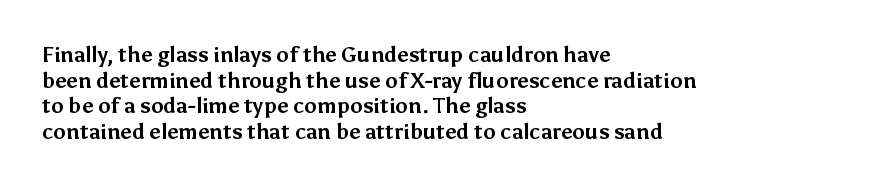
The image shows 21 px bold type, upright; set left-aligned, line spacing 1.22x, normal letter spacing, not underlined.
